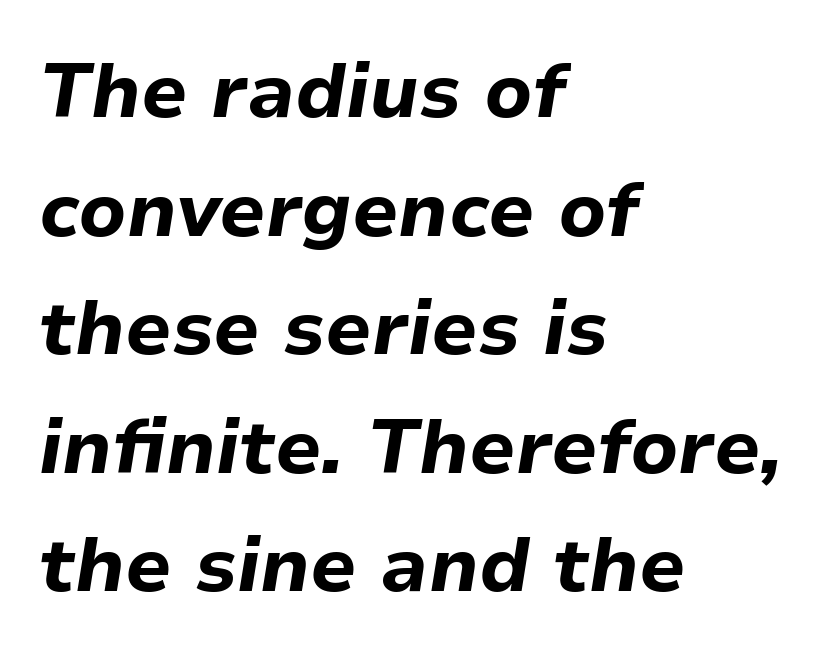
Q: Is the text bold? A: Yes.
Q: Is the text italic (slanted)? A: Yes, it leans right by about 9 degrees.
Q: Is the text underlined? A: No.
Q: How is the paragraph aligned? A: Left-aligned.
Q: Is the spacing between letters normal or unusually wide? A: Normal.
Q: Is the spacing between lines tight, normal or loose? A: Normal.
Q: Width (condensed, normal, or wide)? A: Normal.
Q: Stroke contrast? A: Low.
Q: x-height? A: Medium.
Q: Monospaced? A: No.
